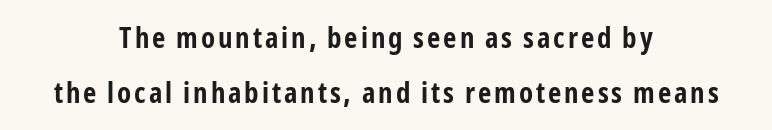
Q: Is the text bold? A: Yes.
Q: Is the text italic (slanted)? A: No, it is upright.
Q: Is the typeface a serif or a sans-serif typeface? A: Sans-serif.
Q: Is the text underlined? A: No.
Q: How is the paragraph aligned? A: Centered.
Q: Is the spacing between lines tight, normal or loose? A: Loose.
Q: Width (condensed, normal, or wide)? A: Condensed.
Q: Stroke contrast? A: Low.
Q: x-height? A: Medium.
Q: Monospaced? A: No.
